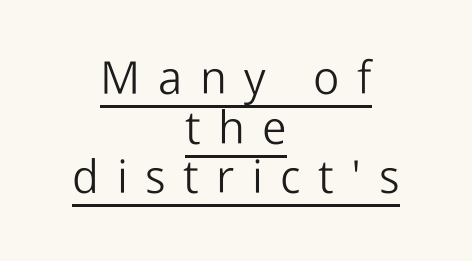
{"serif": "no", "italic": "no", "bold": "no", "weight": "light", "width": "normal", "stroke_contrast": "low", "x_height": "medium", "monospaced": "no", "underline": "yes", "align": "center", "line_spacing": "tight", "line_spacing_ratio": 1.08, "letter_spacing": "wide", "letter_spacing_em": 0.38, "glyph_px": 46}
